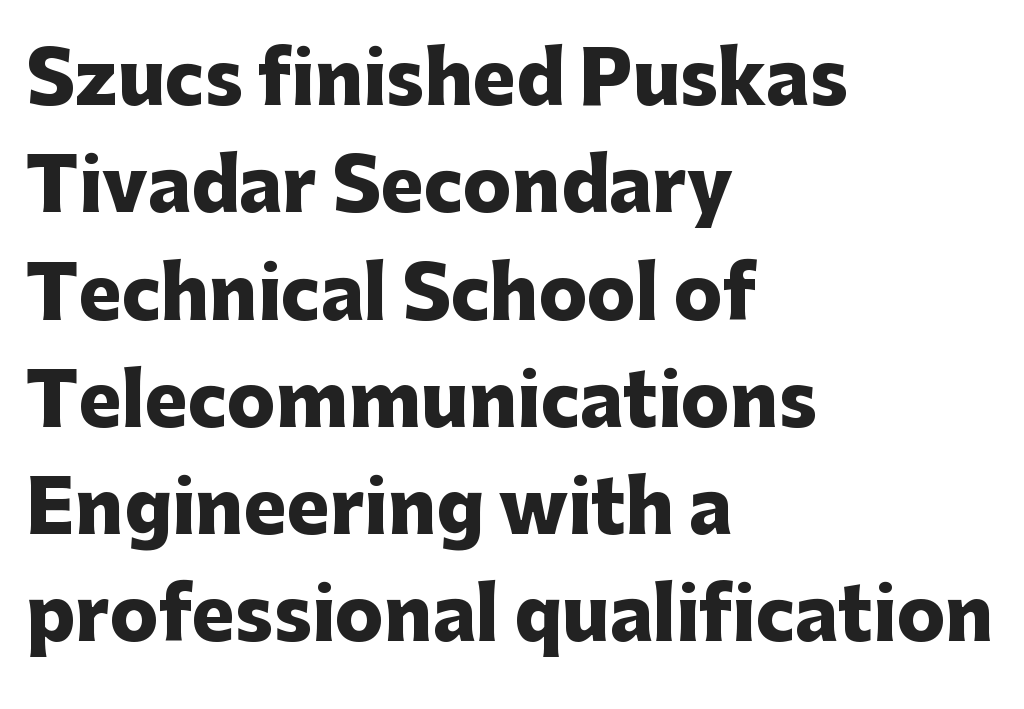
Q: Is the text bold? A: Yes.
Q: Is the text italic (slanted)? A: No, it is upright.
Q: Is the typeface a serif or a sans-serif typeface? A: Sans-serif.
Q: Is the text underlined? A: No.
Q: How is the paragraph aligned? A: Left-aligned.
Q: Is the spacing between letters normal or unusually wide? A: Normal.
Q: Is the spacing between lines tight, normal or loose? A: Normal.
Q: Width (condensed, normal, or wide)? A: Normal.
Q: Stroke contrast? A: Low.
Q: x-height? A: Medium.
Q: Monospaced? A: No.
